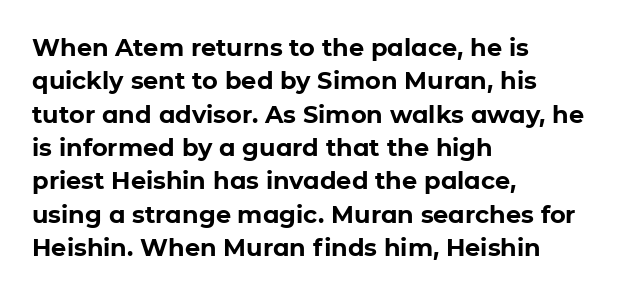
The image shows 24 px bold type, upright; set left-aligned, normal line spacing (1.39x), normal letter spacing, not underlined.
